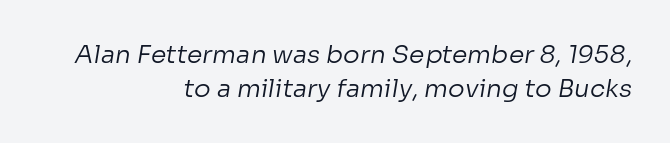
{"bold": "no", "underline": "no", "align": "right", "line_spacing": "normal", "line_spacing_ratio": 1.36, "letter_spacing": "normal", "letter_spacing_em": 0.0, "glyph_px": 25}
